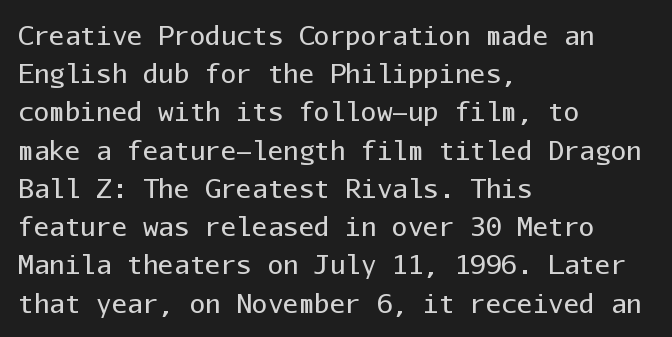
The image shows 26 px text type, upright; set left-aligned, normal line spacing (1.47x), normal letter spacing, not underlined.
